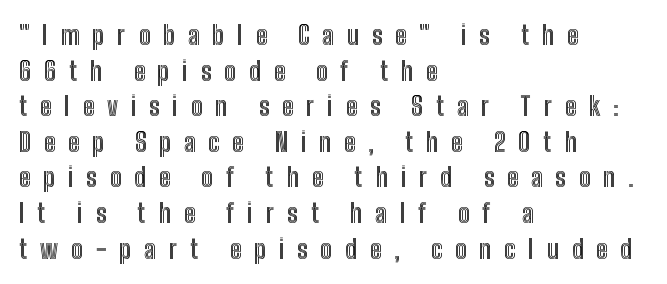
Q: Is the text italic (slanted)? A: No, it is upright.
Q: Is the text underlined? A: No.
Q: How is the paragraph aligned? A: Left-aligned.
Q: Is the spacing between letters normal or unusually wide? A: Unusually wide.
Q: Is the spacing between lines tight, normal or loose? A: Normal.
